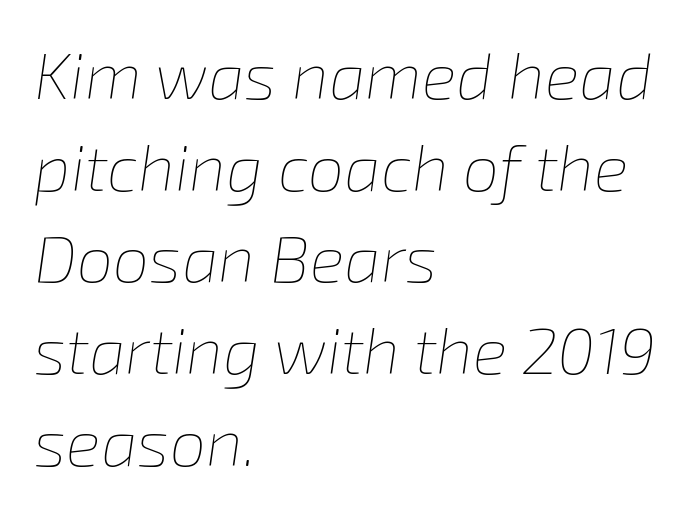
These lines are rendered in a variable-pitch font. How are the letters spaced? Ordinarily, with no added tracking. Caption: multi-line text, flush left, ragged right. Plain, unruled lines of type. Rows of type keep a routine distance in the vertical direction.
